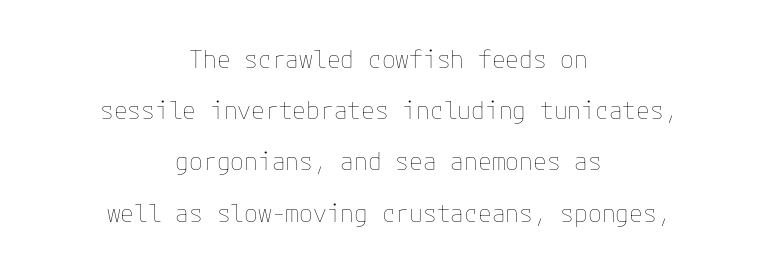
When letters stand straight like this, we call the style roman or upright. These lines keep a tight, regular rhythm from letter to letter. Successive baselines arrive slowly, with a big drop between each. Heaviness? Minimal to ordinary, like unemphasized prose. The glyphs are unaccompanied by any horizontal stroke below them. Reading down the block, each line starts at a different indent, mirrored at its end.
